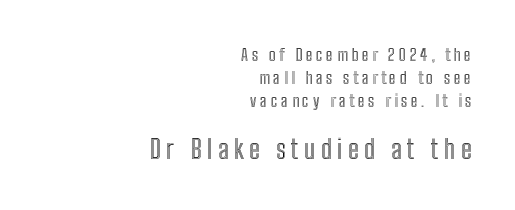
Q: Is the text italic (slanted)? A: No, it is upright.
Q: Is the text underlined? A: No.
Q: How is the paragraph aligned? A: Right-aligned.
Q: Is the spacing between letters normal or unusually wide? A: Unusually wide.
Q: Is the spacing between lines tight, normal or loose? A: Normal.
Q: Which block of text is set in a larger size, the first (top) or the second (bottom)? A: The second (bottom) one.
